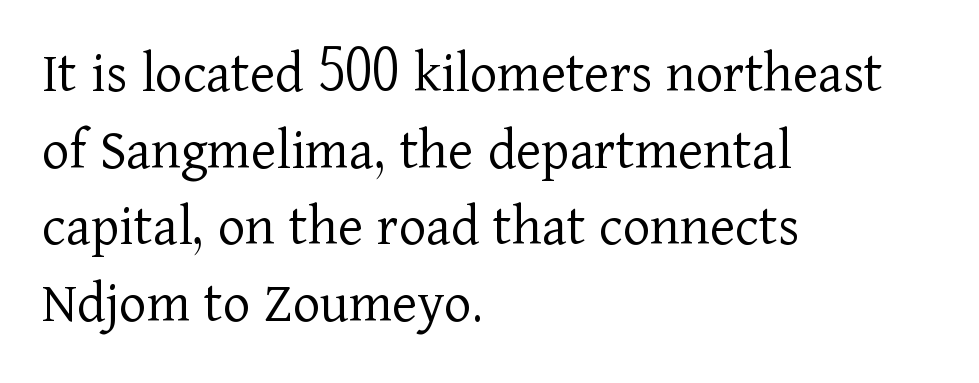
Q: Is the text bold? A: No.
Q: Is the text italic (slanted)? A: No, it is upright.
Q: Is the typeface a serif or a sans-serif typeface? A: Serif.
Q: Is the text underlined? A: No.
Q: How is the paragraph aligned? A: Left-aligned.
Q: Is the spacing between letters normal or unusually wide? A: Normal.
Q: Is the spacing between lines tight, normal or loose? A: Normal.
Q: Width (condensed, normal, or wide)? A: Normal.
Q: Stroke contrast? A: Low.
Q: x-height? A: Medium.
Q: Monospaced? A: No.
